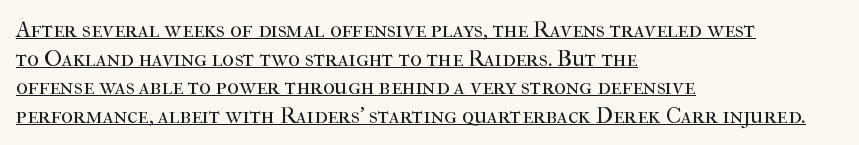
Between one letter and the next there's only the usual sliver of space. Leftover space on each line is placed entirely after the last word. The letters stand upright; this is a roman face. No heavy texture on the line: the type isn't bold. Underline: present.
